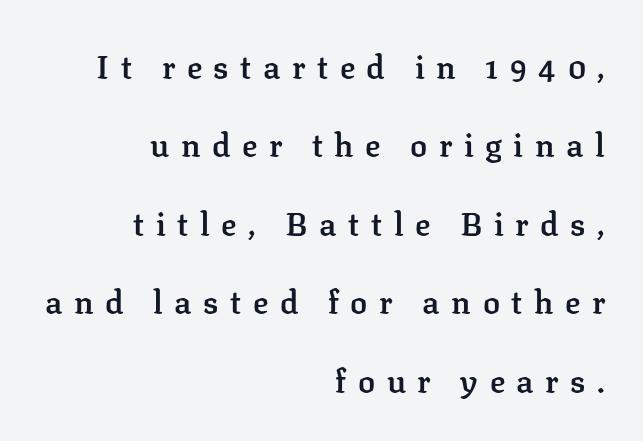
Q: Is the text bold? A: Semi-bold.
Q: Is the text italic (slanted)? A: No, it is upright.
Q: Is the typeface a serif or a sans-serif typeface? A: Serif.
Q: Is the text underlined? A: No.
Q: How is the paragraph aligned? A: Right-aligned.
Q: Is the spacing between letters normal or unusually wide? A: Unusually wide.
Q: Is the spacing between lines tight, normal or loose? A: Loose.
Q: Width (condensed, normal, or wide)? A: Normal.
Q: Stroke contrast? A: Low.
Q: x-height? A: Medium.
Q: Monospaced? A: No.
